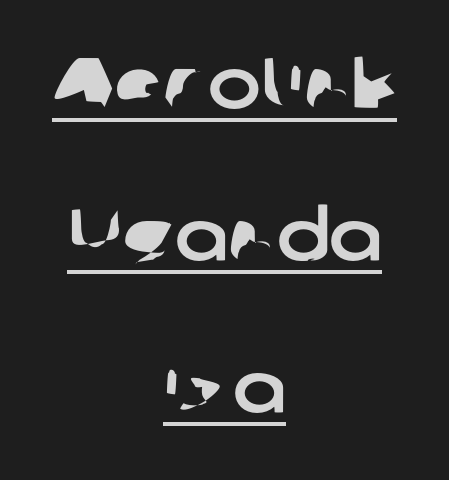
The image shows 71 px sans-serif type; set centered, loose line spacing (2.14x), normal letter spacing, underlined; low stroke contrast and a medium x-height.
